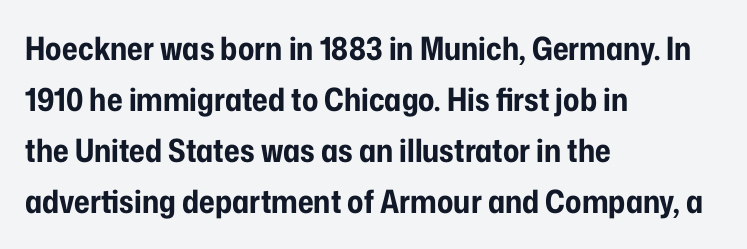
Q: Is the text bold? A: Yes.
Q: Is the text italic (slanted)? A: No, it is upright.
Q: Is the typeface a serif or a sans-serif typeface? A: Sans-serif.
Q: Is the text underlined? A: No.
Q: How is the paragraph aligned? A: Left-aligned.
Q: Is the spacing between letters normal or unusually wide? A: Normal.
Q: Is the spacing between lines tight, normal or loose? A: Normal.
Q: Width (condensed, normal, or wide)? A: Condensed.
Q: Stroke contrast? A: Low.
Q: x-height? A: Medium.
Q: Monospaced? A: No.
